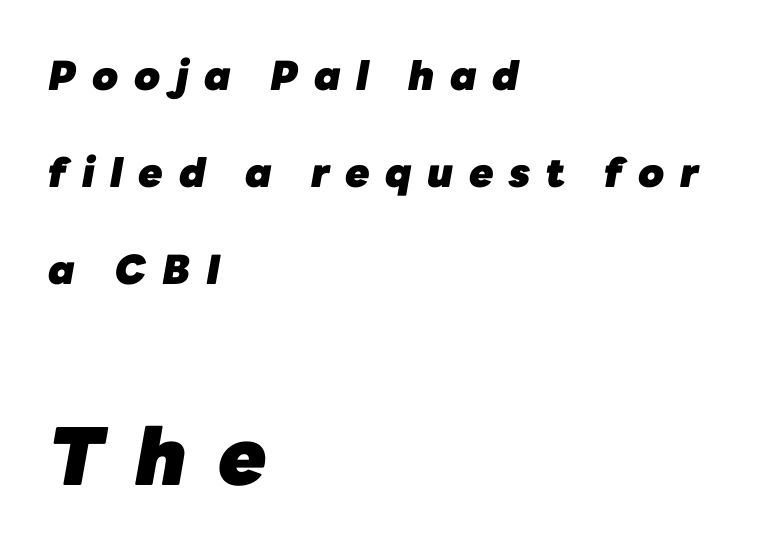
The image shows 79 px heavy type, italic (leaning right); set left-aligned, loose line spacing (2.42x), unusually wide letter spacing (+0.39 em), not underlined; the second (bottom) block is 1.98x larger; low stroke contrast and a medium x-height.
